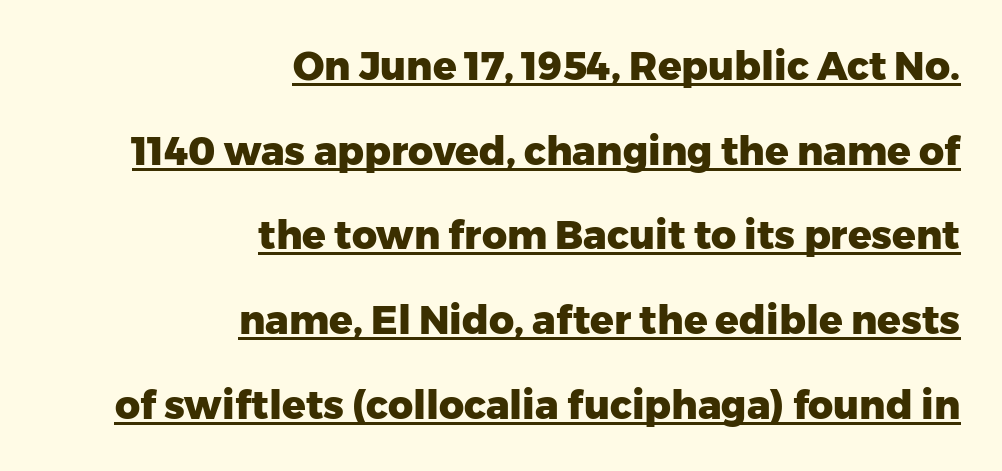
The image shows 39 px heavy sans-serif type, upright; set right-aligned, loose line spacing (2.17x), normal letter spacing, underlined; low stroke contrast and a medium x-height.
